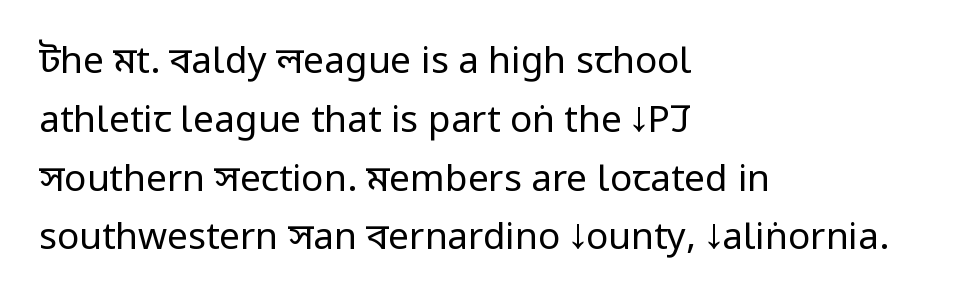
The image shows 37 px regular-weight, condensed sans-serif type, upright; set left-aligned, normal line spacing (1.59x), normal letter spacing, not underlined; low stroke contrast and a large x-height.
